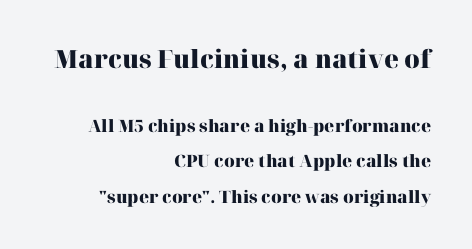
Airy leading. The space directly below the letters is spotless. Vertical strokes here are truly vertical. Between these two stacked blocks, the higher one wins on size. Caption: bold face, heavy strokes.
